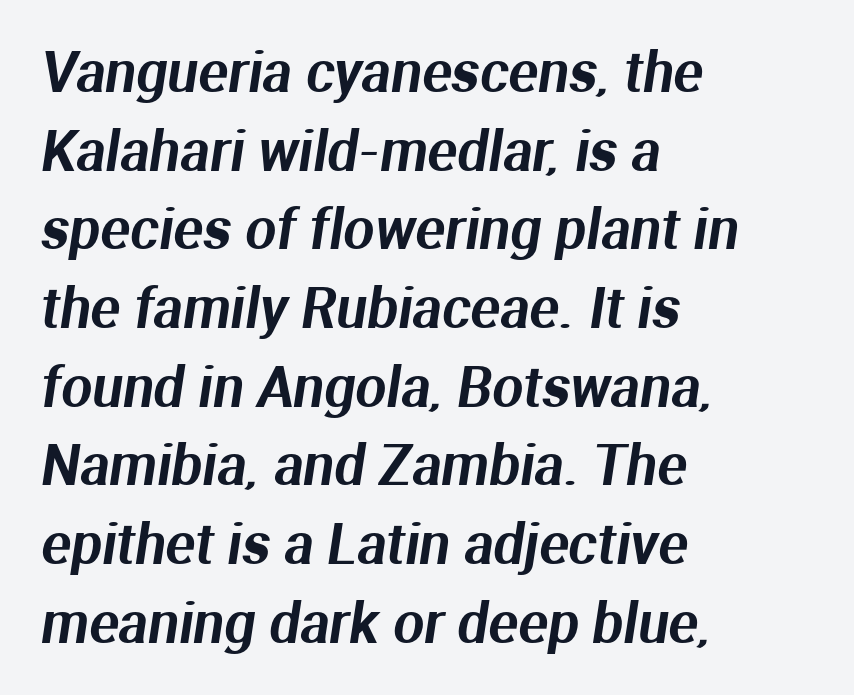
Look at the tracking — it's just the regular setting, nothing added. Type without underlining. Successive baselines arrive at the customary interval. A typesetter would call this proportional, since set widths differ per character. These lines are set flush left with a ragged right edge.
